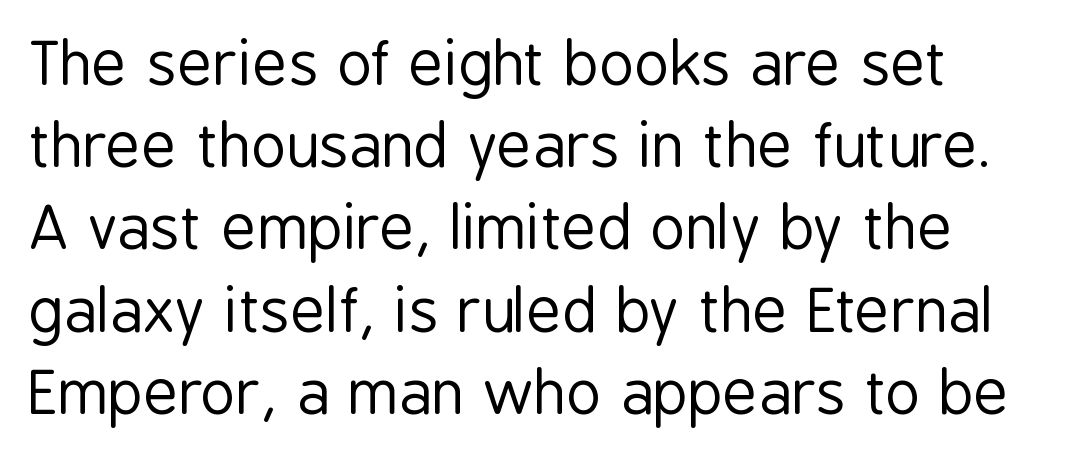
The image shows 60 px regular-weight, condensed sans-serif type, upright; set normal line spacing (1.37x), normal letter spacing, not underlined; low stroke contrast and a medium x-height.
